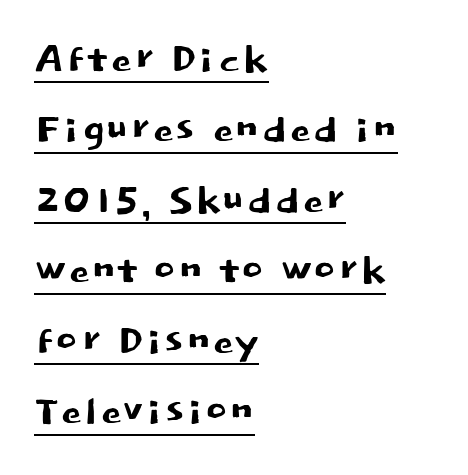
The image shows 53 px sans-serif type, upright; set left-aligned, normal line spacing (1.33x), normal letter spacing, underlined; low stroke contrast and a large x-height.
